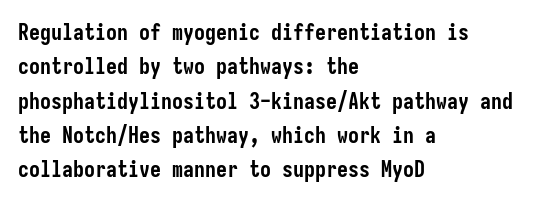
The image shows 22 px bold type, upright; set left-aligned, normal line spacing (1.56x), normal letter spacing, not underlined.
